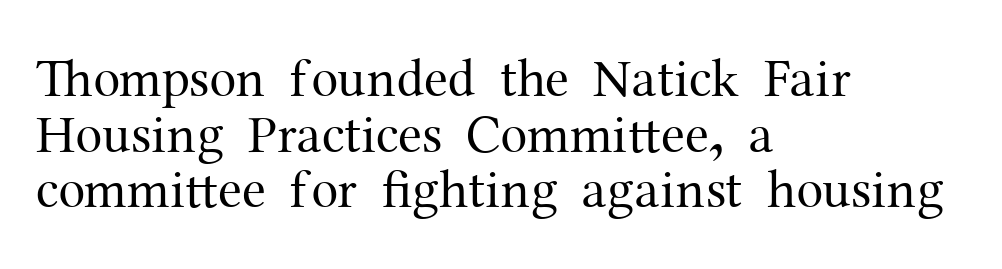
Q: Is the text bold? A: No.
Q: Is the text italic (slanted)? A: No, it is upright.
Q: Is the typeface a serif or a sans-serif typeface? A: Serif.
Q: Is the text underlined? A: No.
Q: How is the paragraph aligned? A: Left-aligned.
Q: Is the spacing between letters normal or unusually wide? A: Normal.
Q: Is the spacing between lines tight, normal or loose? A: Tight.
Q: Width (condensed, normal, or wide)? A: Normal.
Q: Stroke contrast? A: Medium.
Q: x-height? A: Medium.
Q: Monospaced? A: No.
